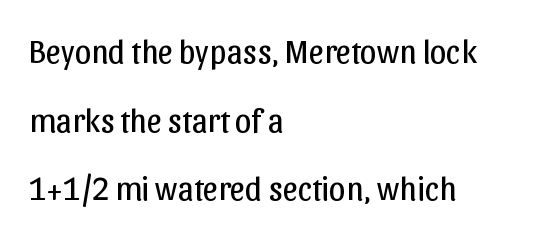
Q: Is the text bold? A: No.
Q: Is the text italic (slanted)? A: No, it is upright.
Q: Is the typeface a serif or a sans-serif typeface? A: Sans-serif.
Q: Is the text underlined? A: No.
Q: How is the paragraph aligned? A: Left-aligned.
Q: Is the spacing between letters normal or unusually wide? A: Normal.
Q: Is the spacing between lines tight, normal or loose? A: Loose.
Q: Width (condensed, normal, or wide)? A: Normal.
Q: Stroke contrast? A: Low.
Q: x-height? A: Medium.
Q: Monospaced? A: No.
